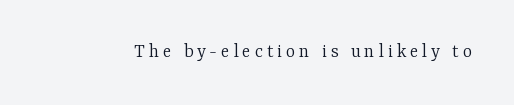
{"italic": "no", "bold": "no", "underline": "no", "glyph_px": 20}
